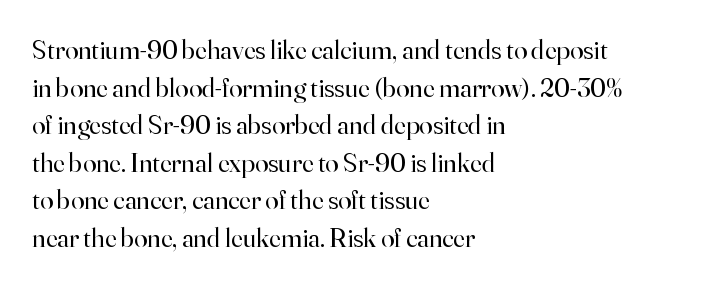
Notice how the stems are strictly vertical — no italics here. A bare baseline throughout the passage. Inter-character spacing is left at the font's built-in metrics. Vertical spacing — default. The ragged edge is on the right, which tells us the setting is flush left. The font sits on the lighter half of the weight spectrum, regular included.
